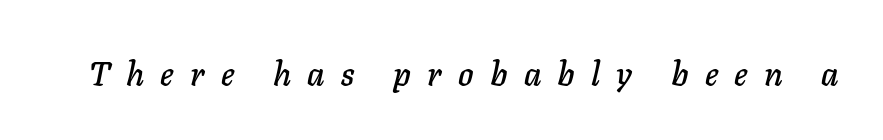
{"italic": "yes", "lean": "right", "slant_degrees": 11, "width": "normal", "stroke_contrast": "low", "x_height": "medium", "monospaced": "no", "underline": "no", "letter_spacing": "wide", "letter_spacing_em": 0.49, "glyph_px": 33}
